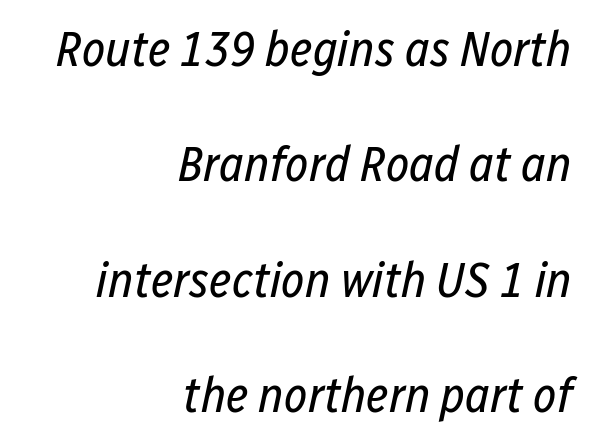
The image shows 50 px regular-weight, condensed type, italic (leaning right); set right-aligned, loose line spacing (2.31x), normal letter spacing, not underlined; low stroke contrast and a medium x-height.
